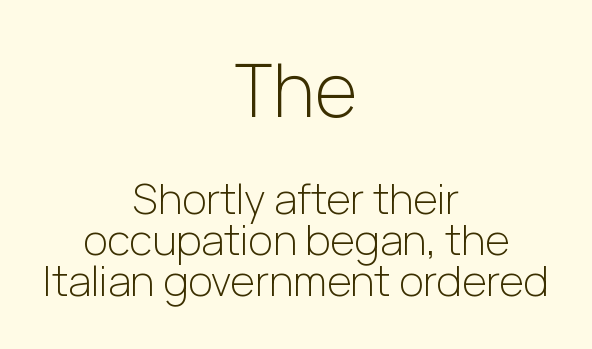
{"serif": "no", "italic": "no", "bold": "no", "weight": "light", "width": "normal", "stroke_contrast": "low", "x_height": "medium", "monospaced": "no", "underline": "no", "align": "center", "line_spacing": "tight", "line_spacing_ratio": 0.98, "letter_spacing": "normal", "letter_spacing_em": 0.0, "larger_block": "first", "size_ratio": 1.74, "glyph_px": 73}
